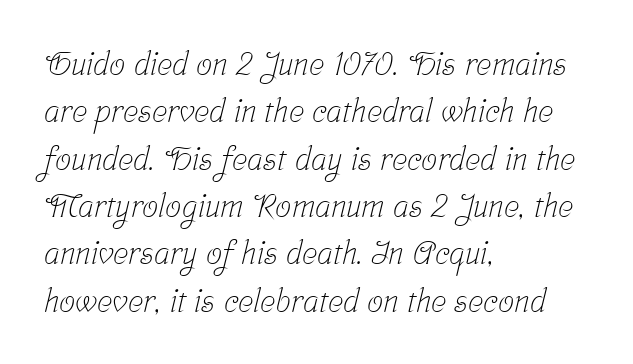
The image shows 32 px light, condensed serif type; set left-aligned, normal line spacing (1.48x), normal letter spacing, not underlined; low stroke contrast and a medium x-height.
